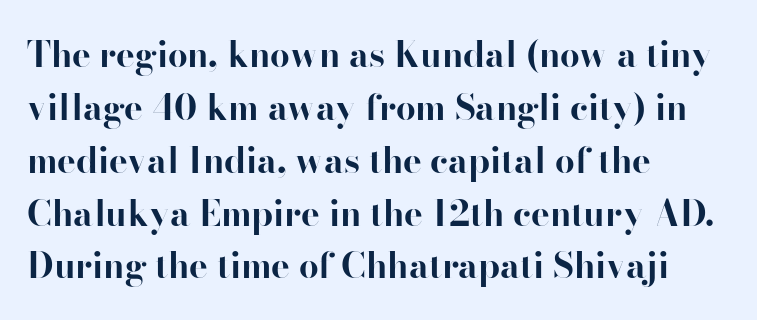
{"serif": "yes", "italic": "no", "bold": "yes", "weight": "bold", "width": "normal", "stroke_contrast": "high", "x_height": "small", "monospaced": "no", "underline": "no", "align": "left", "line_spacing": "normal", "line_spacing_ratio": 1.51, "letter_spacing": "normal", "letter_spacing_em": 0.0, "glyph_px": 35}
